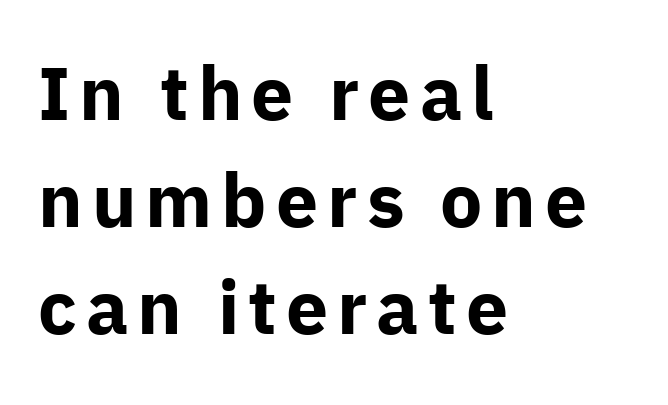
Q: Is the text bold? A: Yes.
Q: Is the text italic (slanted)? A: No, it is upright.
Q: Is the typeface a serif or a sans-serif typeface? A: Sans-serif.
Q: Is the text underlined? A: No.
Q: How is the paragraph aligned? A: Left-aligned.
Q: Is the spacing between lines tight, normal or loose? A: Normal.
Q: Width (condensed, normal, or wide)? A: Normal.
Q: Stroke contrast? A: Low.
Q: x-height? A: Medium.
Q: Monospaced? A: No.
